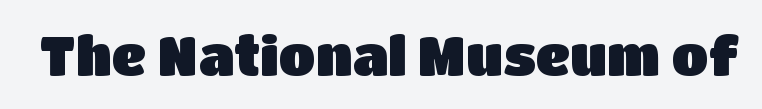
Q: Is the text italic (slanted)? A: No, it is upright.
Q: Is the typeface a serif or a sans-serif typeface? A: Sans-serif.
Q: Is the text underlined? A: No.
Q: Is the spacing between letters normal or unusually wide? A: Normal.
Q: Width (condensed, normal, or wide)? A: Normal.
Q: Stroke contrast? A: Low.
Q: x-height? A: Large.
Q: Monospaced? A: No.
